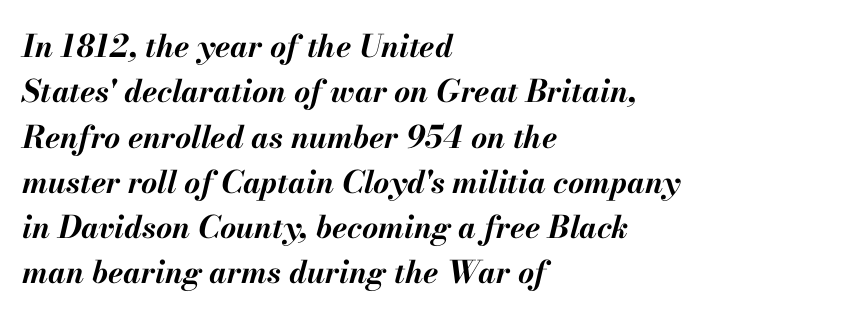
The image shows 31 px bold type, italic (leaning right); set left-aligned, normal line spacing (1.46x), normal letter spacing, not underlined; medium stroke contrast and a small x-height.
